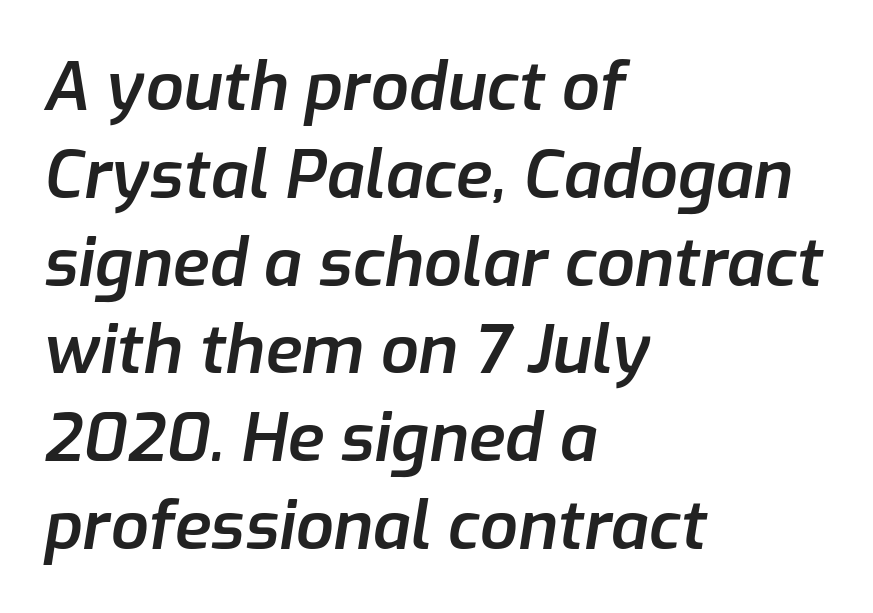
Stroke thickness is moderately raised; the sample reads as semibold. Check the space under the baseline: it is left empty. What's the leading like? Ordinary, nothing unusual. The letters advance in unequal steps, a hallmark of proportional type.
